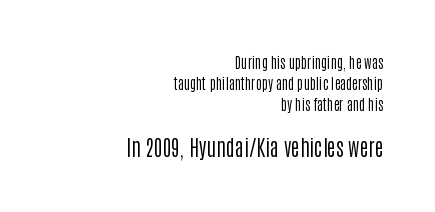
The image shows 21 px text type, upright; set right-aligned, normal line spacing (1.5x), normal letter spacing, not underlined; the second (bottom) block is 1.5x larger.
